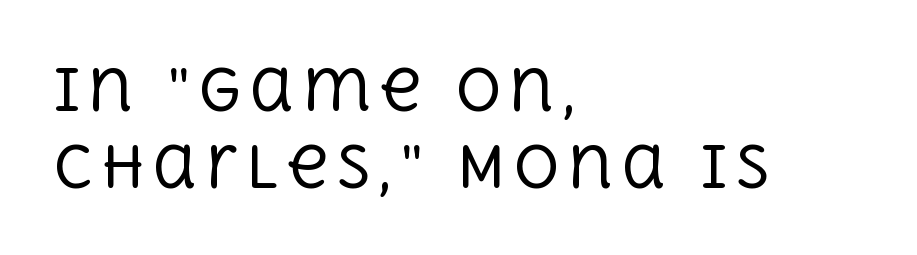
{"serif": "yes", "italic": "no", "bold": "no", "weight": "regular", "width": "normal", "x_height": "large", "monospaced": "no", "underline": "no", "align": "left", "line_spacing": "normal", "line_spacing_ratio": 1.35, "glyph_px": 57}
